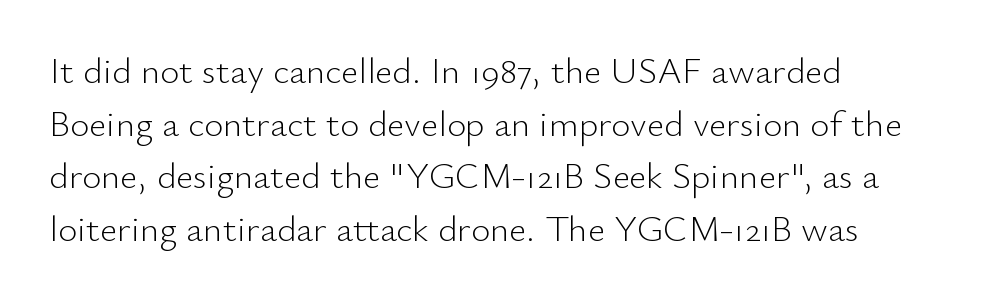
{"serif": "no", "italic": "no", "bold": "no", "weight": "light", "width": "normal", "stroke_contrast": "low", "x_height": "small", "monospaced": "no", "underline": "no", "align": "left", "line_spacing": "normal", "line_spacing_ratio": 1.42, "letter_spacing": "normal", "letter_spacing_em": 0.0, "glyph_px": 37}
